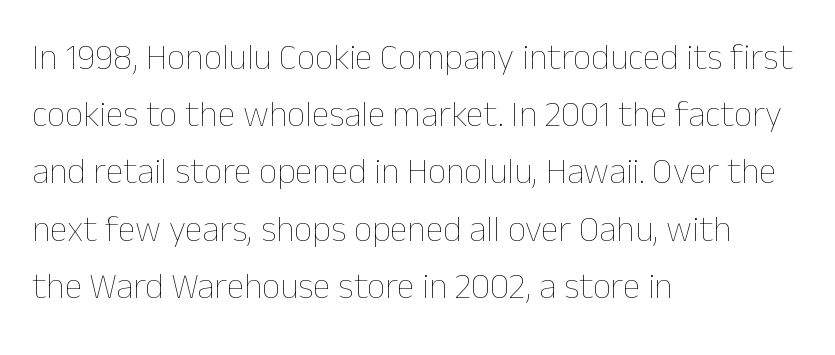
The image shows 36 px thin type, upright; set left-aligned, normal line spacing (1.59x), normal letter spacing, not underlined; low stroke contrast and a medium x-height.
